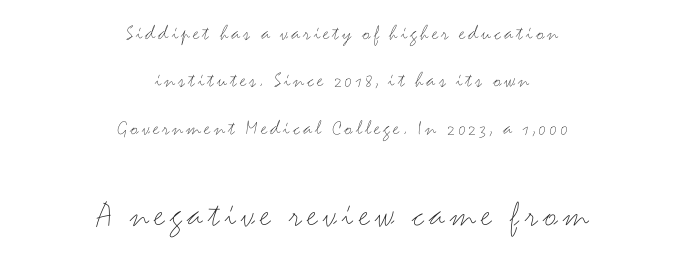
{"serif": "no", "bold": "no", "weight": "thin", "width": "wide", "stroke_contrast": "medium", "x_height": "small", "monospaced": "no", "underline": "no", "align": "center", "line_spacing": "loose", "line_spacing_ratio": 2.15, "larger_block": "second", "size_ratio": 1.73, "glyph_px": 38}
